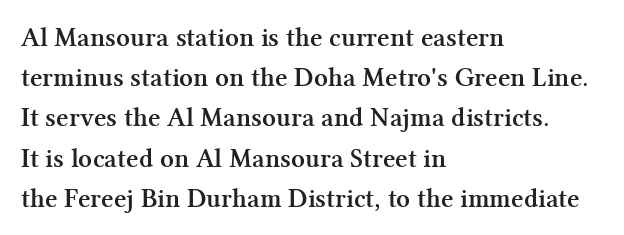
The image shows 27 px bold type, upright; set left-aligned, normal line spacing (1.49x), normal letter spacing, not underlined.
